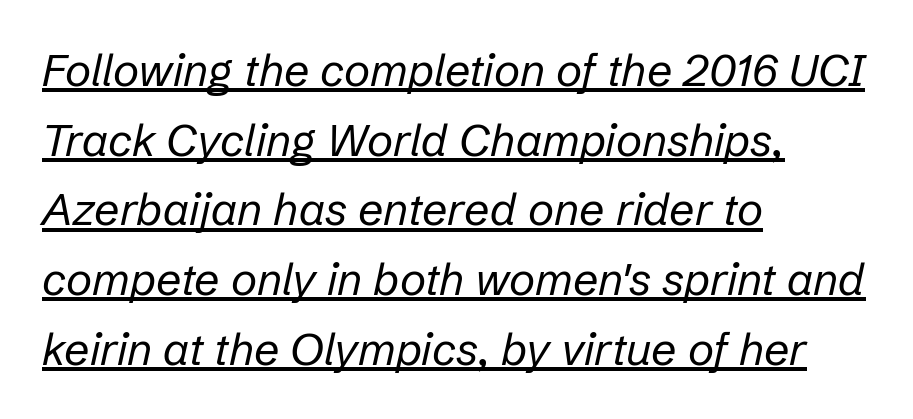
{"italic": "yes", "lean": "right", "slant_degrees": 12, "bold": "no", "weight": "regular", "width": "normal", "stroke_contrast": "low", "x_height": "medium", "monospaced": "no", "underline": "yes", "align": "left", "line_spacing": "normal", "line_spacing_ratio": 1.55, "letter_spacing": "normal", "letter_spacing_em": 0.0, "glyph_px": 45}
